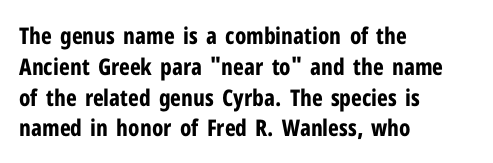
The image shows 23 px bold type, upright; set left-aligned, normal line spacing (1.34x), normal letter spacing, not underlined.
